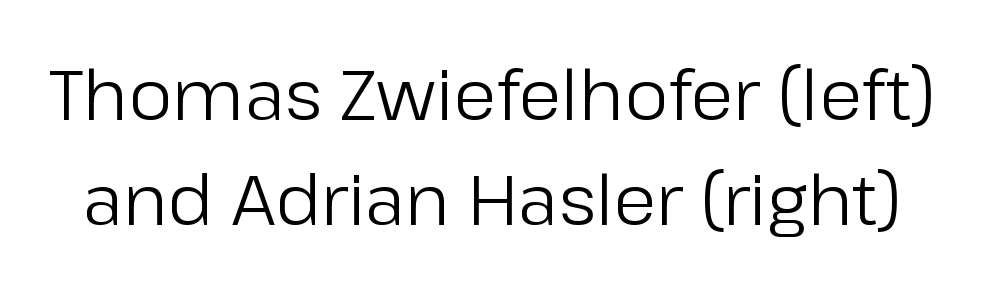
Is the type heavy? It reads as light-to-regular instead. Style check: upright. The font family rendered here belongs to the sans-serif group. Think of a printed novel: that variable character pitch is what you see here.
